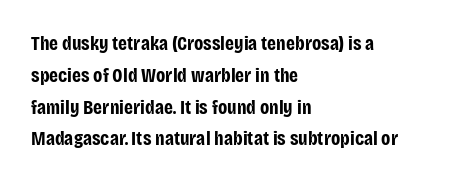
{"italic": "no", "bold": "yes", "underline": "no", "align": "left", "line_spacing": "normal", "line_spacing_ratio": 1.59, "letter_spacing": "normal", "letter_spacing_em": 0.0, "glyph_px": 20}
